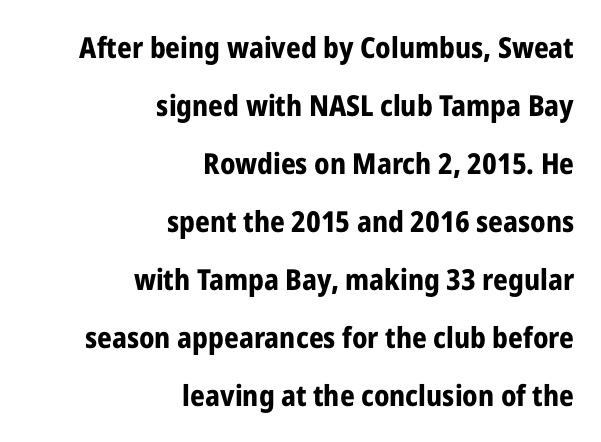
The image shows 29 px bold, condensed sans-serif type, upright; set right-aligned, loose line spacing (2.0x), normal letter spacing, not underlined; low stroke contrast and a medium x-height.
